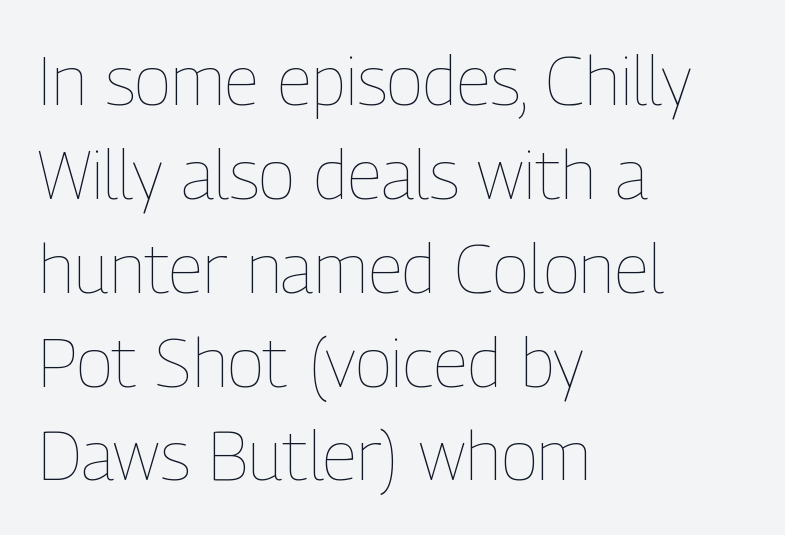
The image shows 69 px thin, condensed type, upright; set left-aligned, normal line spacing (1.36x), normal letter spacing, not underlined; low stroke contrast and a medium x-height.
